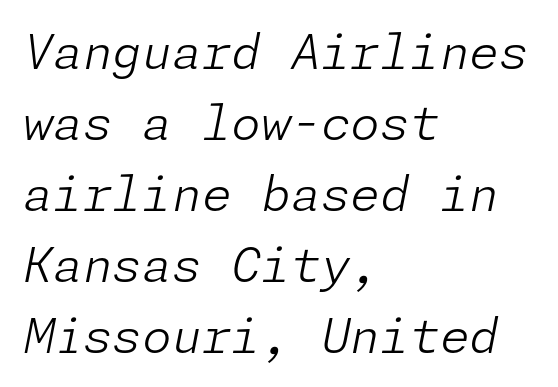
Honestly, the row spacing looks completely unremarkable. Caption: standard tracking, unaltered. The face used here has a pronounced slope to its letters. Bare-footed words on every line.
